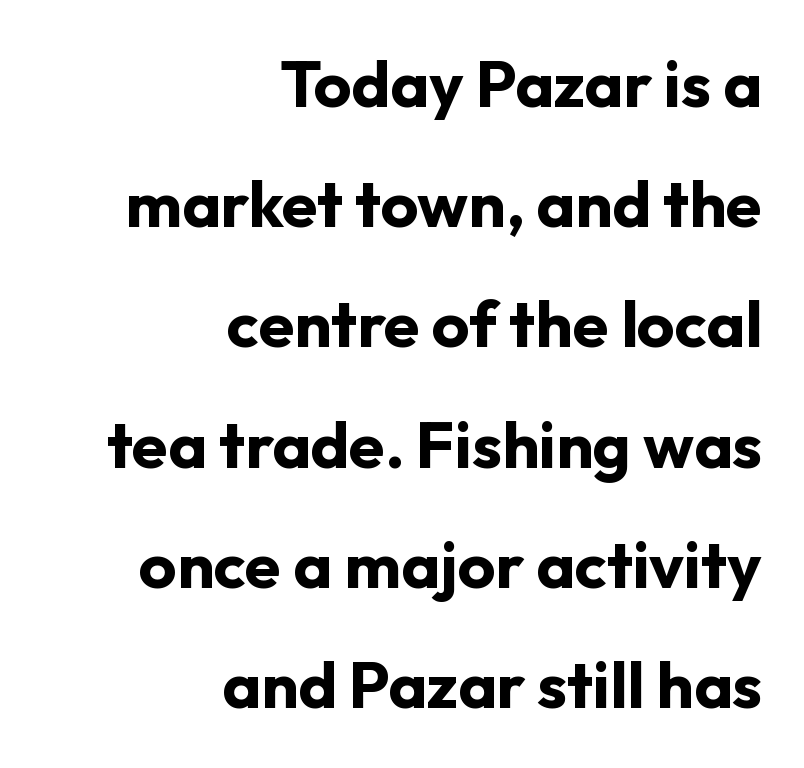
{"serif": "no", "italic": "no", "bold": "yes", "weight": "bold", "width": "normal", "stroke_contrast": "low", "x_height": "medium", "monospaced": "no", "underline": "no", "align": "right", "line_spacing_ratio": 1.85, "letter_spacing": "normal", "letter_spacing_em": 0.0, "glyph_px": 65}
